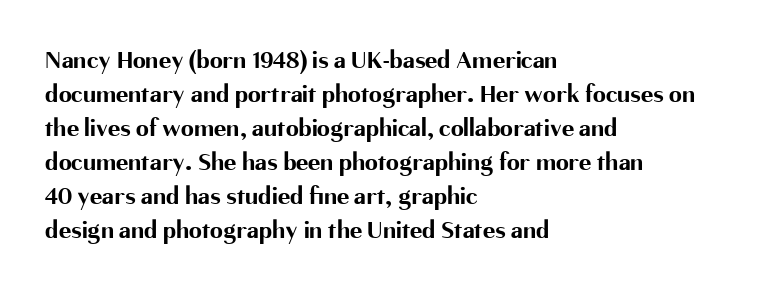
Q: Is the text bold? A: Yes.
Q: Is the text italic (slanted)? A: No, it is upright.
Q: Is the text underlined? A: No.
Q: How is the paragraph aligned? A: Left-aligned.
Q: Is the spacing between letters normal or unusually wide? A: Normal.
Q: Is the spacing between lines tight, normal or loose? A: Normal.
